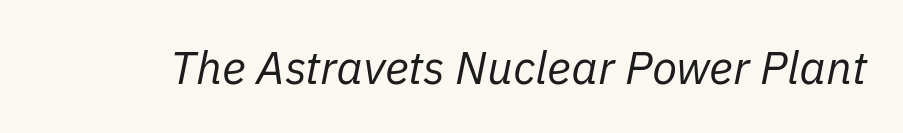
{"italic": "yes", "lean": "right", "slant_degrees": 11, "bold": "no", "weight": "regular", "width": "normal", "stroke_contrast": "low", "x_height": "medium", "monospaced": "no", "underline": "no", "letter_spacing": "normal", "letter_spacing_em": 0.0, "glyph_px": 46}
